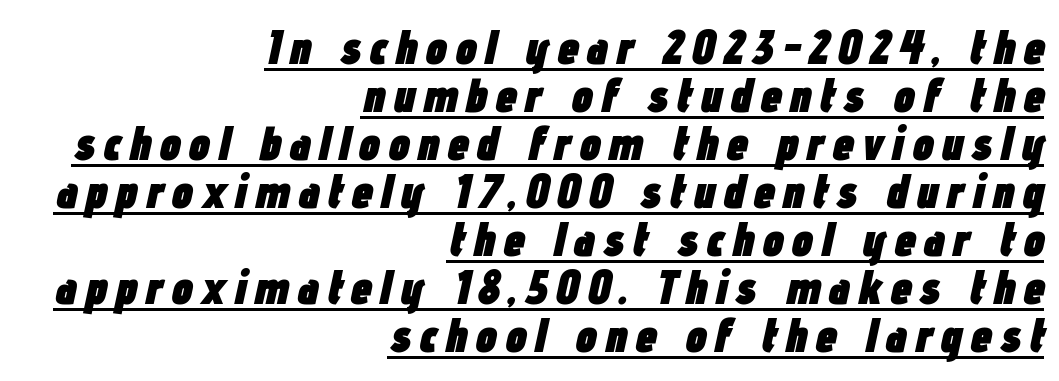
{"italic": "yes", "lean": "right", "slant_degrees": 12, "bold": "yes", "weight": "heavy", "width": "condensed", "stroke_contrast": "low", "x_height": "medium", "monospaced": "no", "underline": "yes", "align": "right", "line_spacing": "tight", "line_spacing_ratio": 0.98, "glyph_px": 49}
